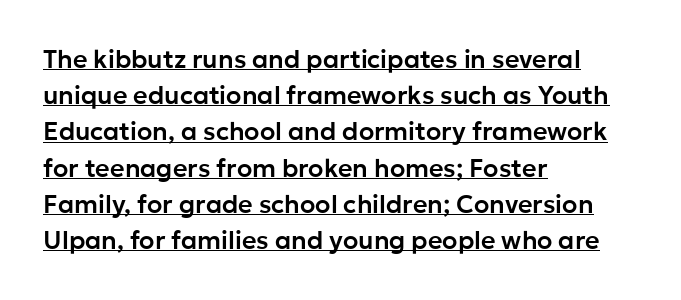
{"italic": "no", "underline": "yes", "align": "left", "line_spacing": "normal", "line_spacing_ratio": 1.45, "letter_spacing": "normal", "letter_spacing_em": 0.0, "glyph_px": 25}
